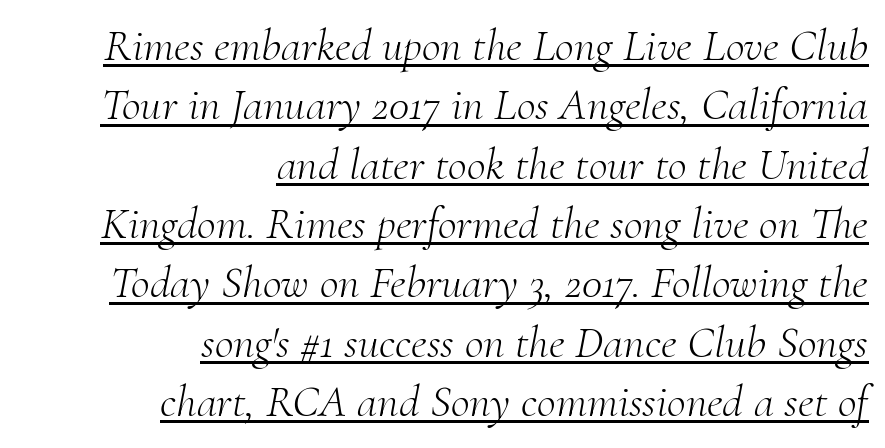
Q: Is the text bold? A: No.
Q: Is the text italic (slanted)? A: Yes, it leans right by about 10 degrees.
Q: Is the typeface a serif or a sans-serif typeface? A: Serif.
Q: Is the text underlined? A: Yes.
Q: How is the paragraph aligned? A: Right-aligned.
Q: Is the spacing between letters normal or unusually wide? A: Normal.
Q: Is the spacing between lines tight, normal or loose? A: Normal.
Q: Width (condensed, normal, or wide)? A: Normal.
Q: Stroke contrast? A: Medium.
Q: x-height? A: Small.
Q: Monospaced? A: No.
